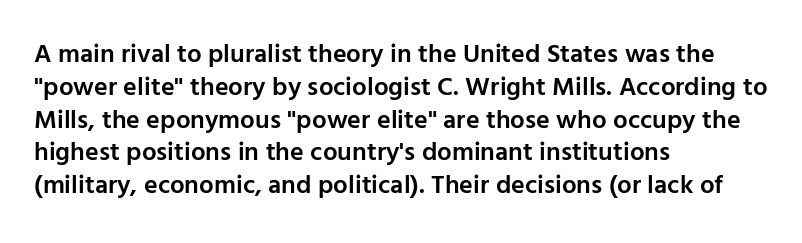
The image shows 26 px text type, upright; set left-aligned, normal line spacing (1.26x), normal letter spacing, not underlined.
